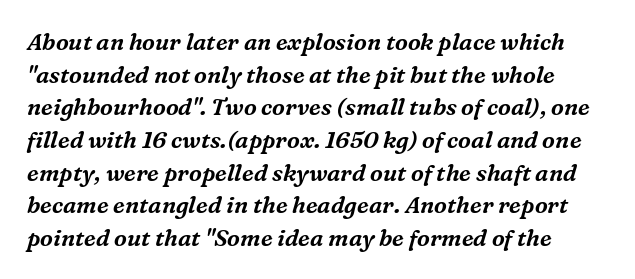
Q: Is the text italic (slanted)? A: Yes, it leans right by about 16 degrees.
Q: Is the text underlined? A: No.
Q: Is the spacing between letters normal or unusually wide? A: Normal.
Q: Is the spacing between lines tight, normal or loose? A: Normal.
